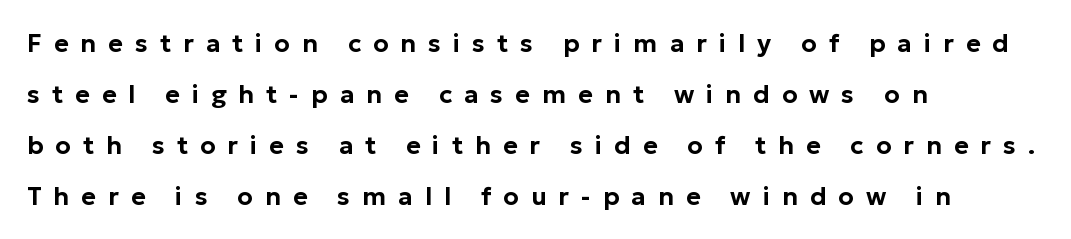
Q: Is the text italic (slanted)? A: No, it is upright.
Q: Is the text underlined? A: No.
Q: How is the paragraph aligned? A: Left-aligned.
Q: Is the spacing between letters normal or unusually wide? A: Unusually wide.
Q: Is the spacing between lines tight, normal or loose? A: Loose.
